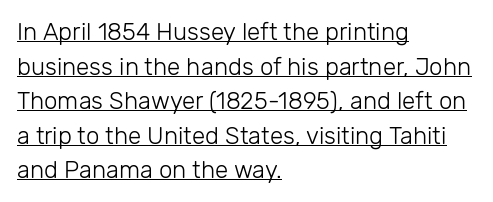
The image shows 24 px text type, upright; set left-aligned, normal line spacing (1.44x), normal letter spacing, underlined.
